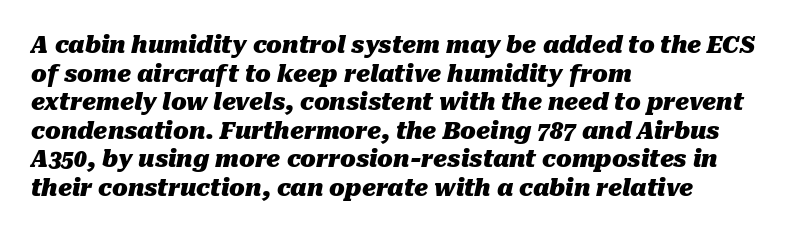
Q: Is the text bold? A: Yes.
Q: Is the text italic (slanted)? A: Yes, it leans right by about 10 degrees.
Q: Is the text underlined? A: No.
Q: How is the paragraph aligned? A: Left-aligned.
Q: Is the spacing between letters normal or unusually wide? A: Normal.
